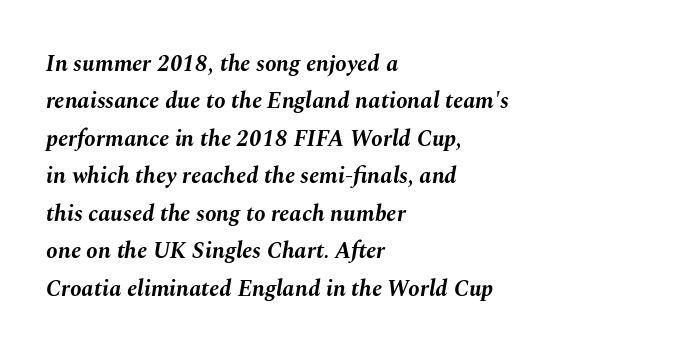
Visually the block forms a straight wall on the left and a jagged coastline on the right. Typographic density is high because the face is bold. The leading is moderate, giving the passage an even texture. The zone under the glyphs is completely vacant. The horizontal fit of the characters is conventional and even. Tall strokes in this sample are angled rather than plumb.
